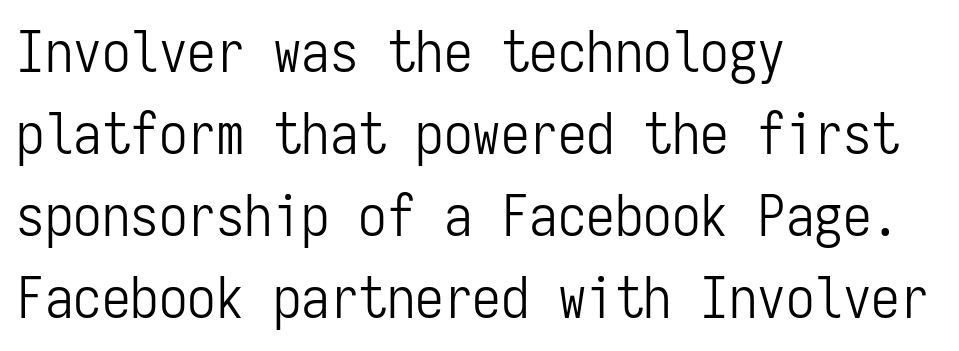
{"serif": "no", "italic": "no", "bold": "no", "weight": "light", "width": "condensed", "stroke_contrast": "low", "x_height": "medium", "monospaced": "yes", "underline": "no", "align": "left", "line_spacing": "normal", "line_spacing_ratio": 1.44, "letter_spacing": "normal", "letter_spacing_em": 0.0, "glyph_px": 57}
